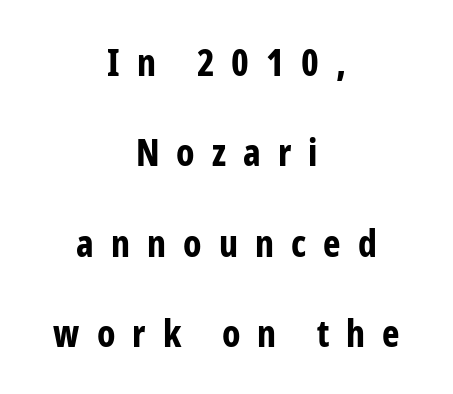
Q: Is the text bold? A: Yes.
Q: Is the text italic (slanted)? A: No, it is upright.
Q: Is the typeface a serif or a sans-serif typeface? A: Sans-serif.
Q: Is the text underlined? A: No.
Q: How is the paragraph aligned? A: Centered.
Q: Is the spacing between letters normal or unusually wide? A: Unusually wide.
Q: Is the spacing between lines tight, normal or loose? A: Loose.
Q: Width (condensed, normal, or wide)? A: Condensed.
Q: Stroke contrast? A: Low.
Q: x-height? A: Medium.
Q: Monospaced? A: No.
